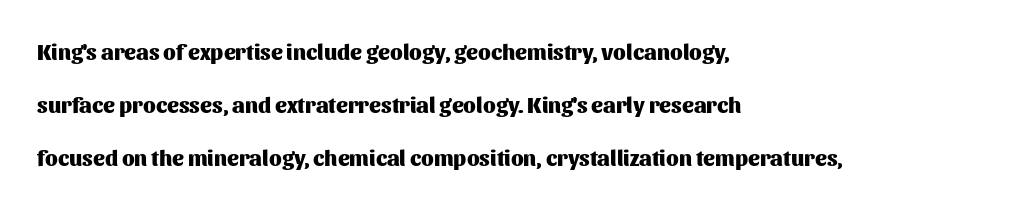
Q: Is the text bold? A: Yes.
Q: Is the text italic (slanted)? A: No, it is upright.
Q: Is the text underlined? A: No.
Q: How is the paragraph aligned? A: Left-aligned.
Q: Is the spacing between letters normal or unusually wide? A: Normal.
Q: Is the spacing between lines tight, normal or loose? A: Loose.
